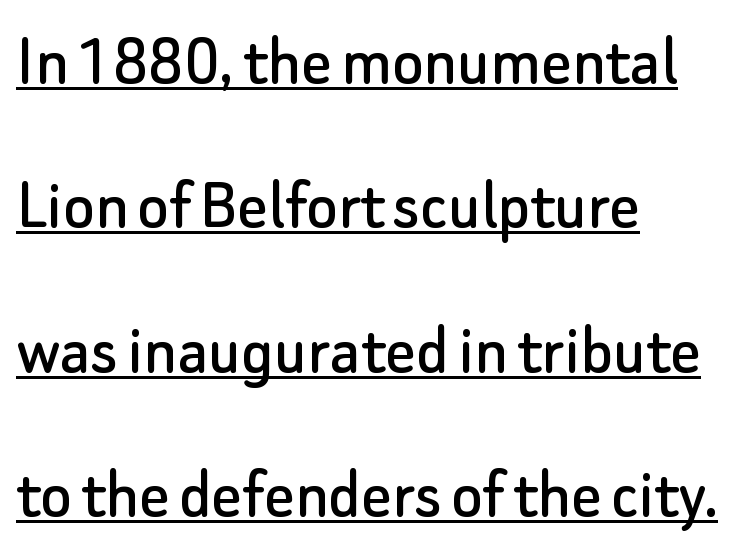
Q: Is the text italic (slanted)? A: No, it is upright.
Q: Is the typeface a serif or a sans-serif typeface? A: Sans-serif.
Q: Is the text underlined? A: Yes.
Q: How is the paragraph aligned? A: Left-aligned.
Q: Is the spacing between letters normal or unusually wide? A: Normal.
Q: Is the spacing between lines tight, normal or loose? A: Loose.
Q: Width (condensed, normal, or wide)? A: Normal.
Q: Stroke contrast? A: Low.
Q: x-height? A: Small.
Q: Monospaced? A: No.
